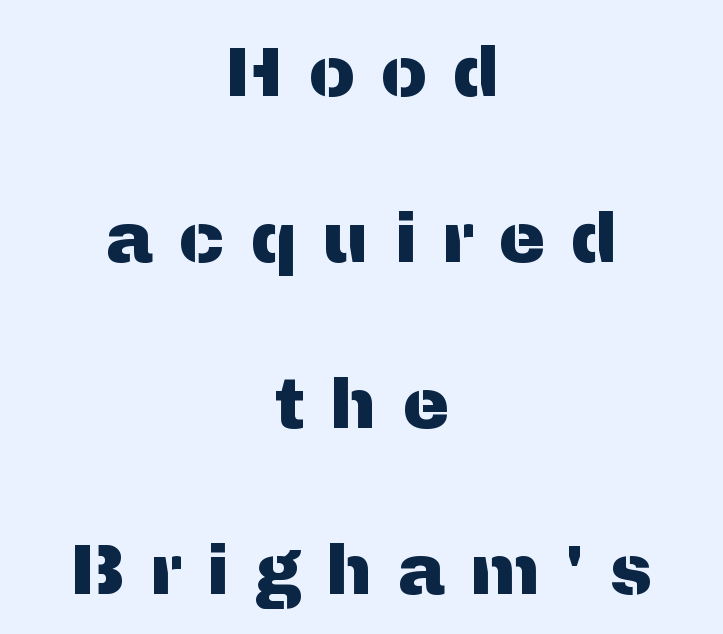
The axis of the letterforms is exactly vertical. Unlike a traditional serif, this face leaves its strokes unadorned. Spacing verdict: proportional, widths tailored to each character. These lines stand farther apart than default settings would place them. Both edges are ragged and mirror each other, which tells us the setting is centered. The gaps between neighbouring characters are conspicuously large.
